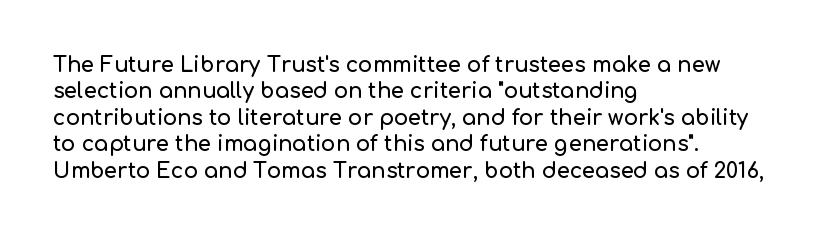
Is there much room between lines? A standard amount, neither cramped nor airy. The line texture is even and compact thanks to regular tracking. In terms of posture, this sample is upright. The paragraph has a hard left edge and a soft right edge. The strip under each line holds only bare page.
